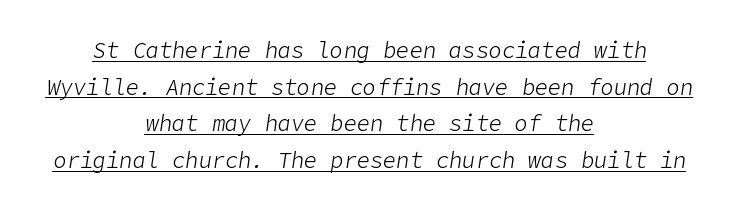
Every character sits at an angle, as italics do. Is the stroke heavy? The answer is a plain regular-or-lighter. Visually the block forms a symmetrical silhouette, jagged on both flanks. The letters sit at their default tracking, neither squeezed nor spread. Every word sits above its own underline.
